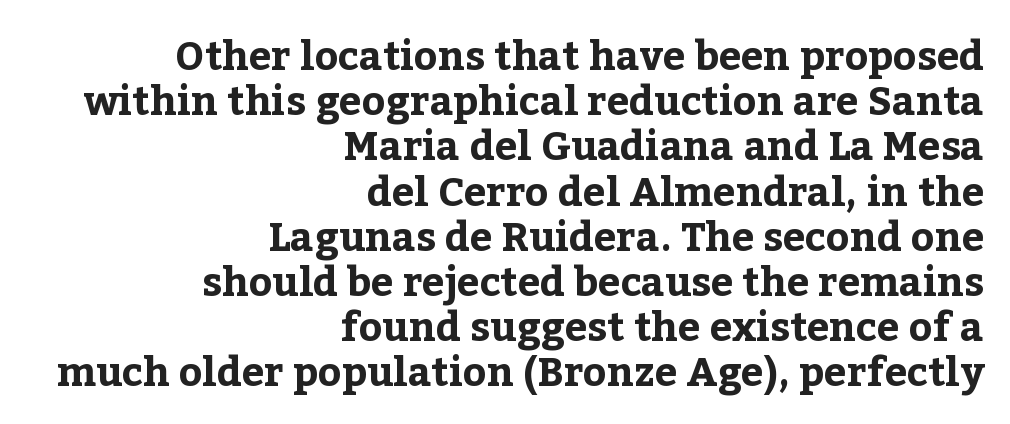
Q: Is the text bold? A: Yes.
Q: Is the text italic (slanted)? A: No, it is upright.
Q: Is the typeface a serif or a sans-serif typeface? A: Serif.
Q: Is the text underlined? A: No.
Q: How is the paragraph aligned? A: Right-aligned.
Q: Is the spacing between letters normal or unusually wide? A: Normal.
Q: Is the spacing between lines tight, normal or loose? A: Tight.
Q: Width (condensed, normal, or wide)? A: Normal.
Q: Stroke contrast? A: Low.
Q: x-height? A: Medium.
Q: Monospaced? A: No.
